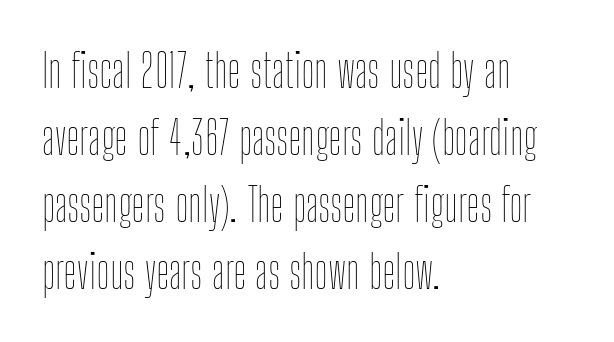
The image shows 46 px thin, condensed type, upright; set left-aligned, normal line spacing (1.46x), normal letter spacing, not underlined; low stroke contrast and a medium x-height.
